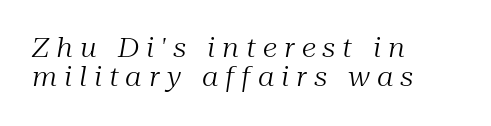
The passage shown has open, widely tracked lettering throughout. The glyphs look as if they've been sheared to an angle. If you measured baseline to baseline, you'd find a short distance. If you drew a ruler down the left edge, every line would touch it.
